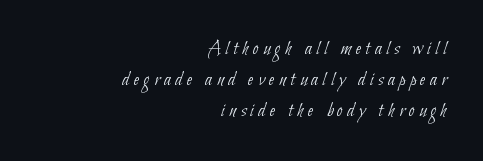
Q: Is the text bold? A: No.
Q: Is the text underlined? A: No.
Q: How is the paragraph aligned? A: Right-aligned.
Q: Is the spacing between letters normal or unusually wide? A: Unusually wide.
Q: Is the spacing between lines tight, normal or loose? A: Normal.
